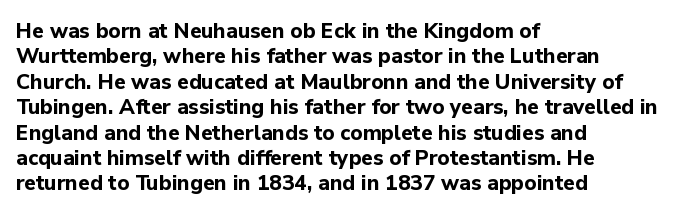
Q: Is the text bold? A: Yes.
Q: Is the text italic (slanted)? A: No, it is upright.
Q: Is the text underlined? A: No.
Q: How is the paragraph aligned? A: Left-aligned.
Q: Is the spacing between letters normal or unusually wide? A: Normal.
